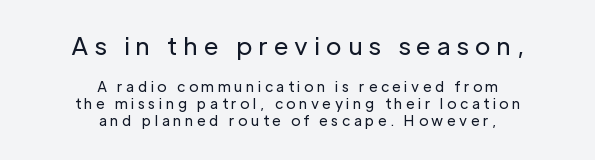
The image shows 24 px text type, upright; set centered, line spacing 1.21x, unusually wide letter spacing (+0.25 em), not underlined; the first (top) block is 1.71x larger.
